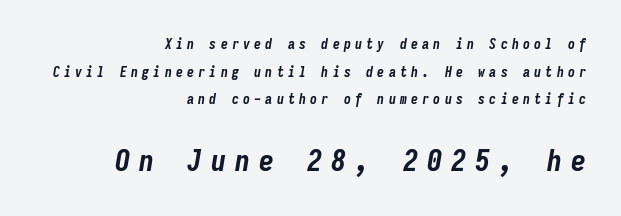
{"italic": "yes", "lean": "right", "slant_degrees": 9, "bold": "yes", "weight": "bold", "width": "condensed", "stroke_contrast": "low", "x_height": "medium", "monospaced": "yes", "underline": "no", "align": "right", "line_spacing": "loose", "line_spacing_ratio": 1.98, "letter_spacing": "wide", "letter_spacing_em": 0.3, "larger_block": "second", "size_ratio": 2.14, "glyph_px": 30}
